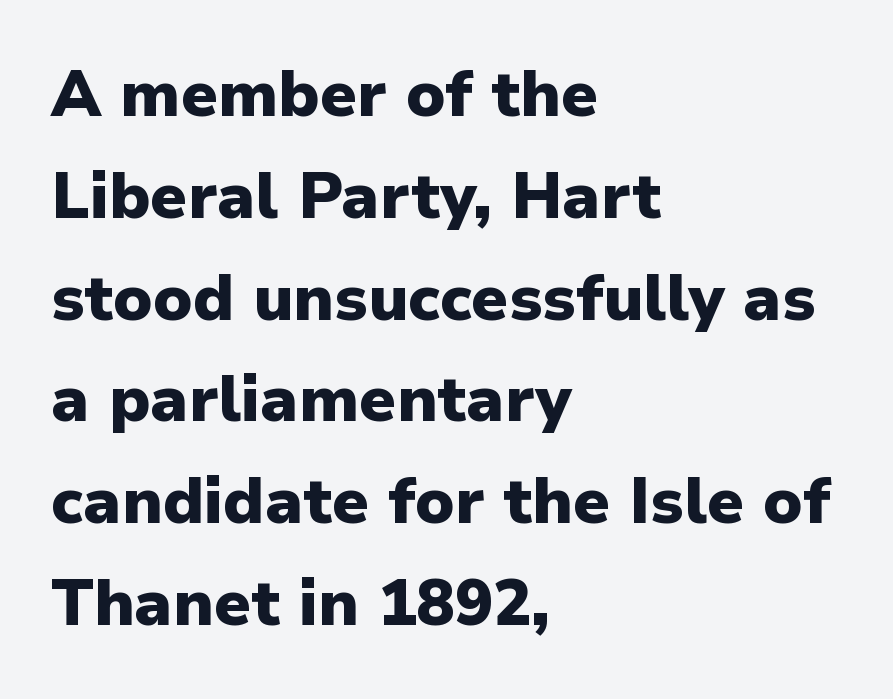
{"serif": "no", "italic": "no", "bold": "yes", "weight": "heavy", "width": "normal", "stroke_contrast": "low", "x_height": "medium", "monospaced": "no", "underline": "no", "align": "left", "line_spacing": "normal", "line_spacing_ratio": 1.59, "letter_spacing": "normal", "letter_spacing_em": 0.0, "glyph_px": 64}
